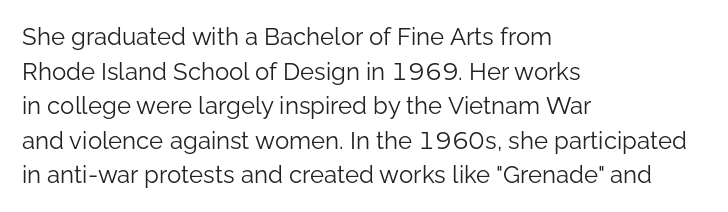
The image shows 24 px text type, upright; set left-aligned, normal line spacing (1.44x), normal letter spacing, not underlined.
